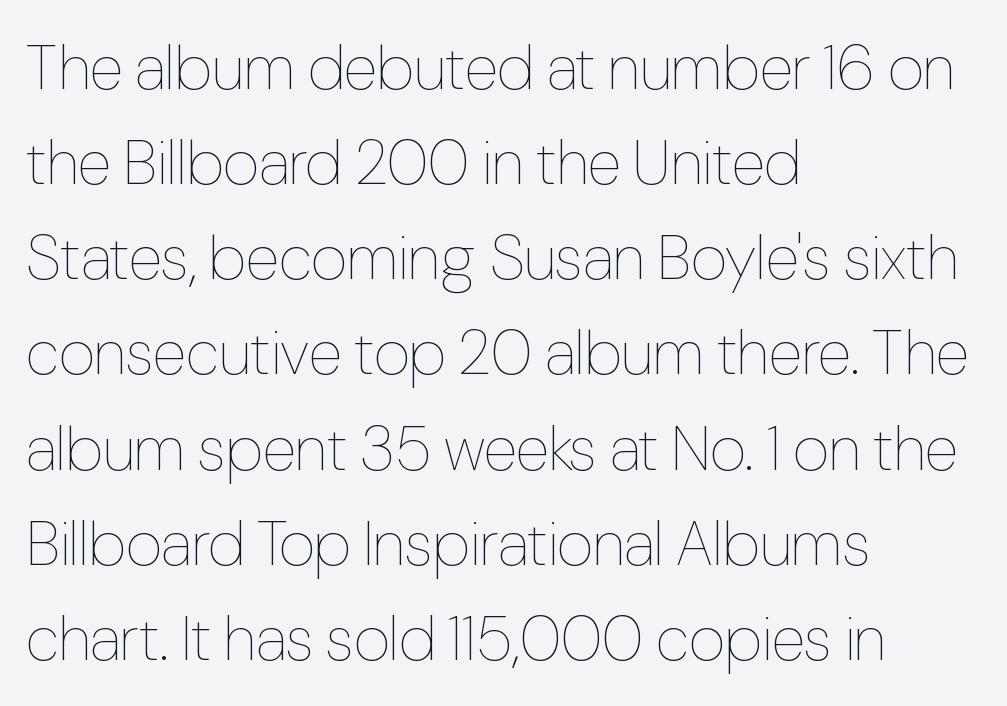
Style check: upright. Proportional: the letters do not fall into vertical columns. Leading: standard. Anything drawn beneath the words? Only blank space. The rendering keeps characters at their native spacing.
